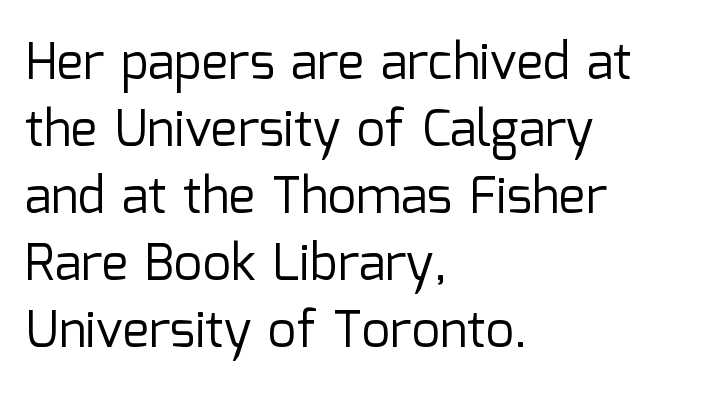
The image shows 50 px regular-weight sans-serif type, upright; set left-aligned, normal line spacing (1.34x), normal letter spacing, not underlined; low stroke contrast and a medium x-height.
